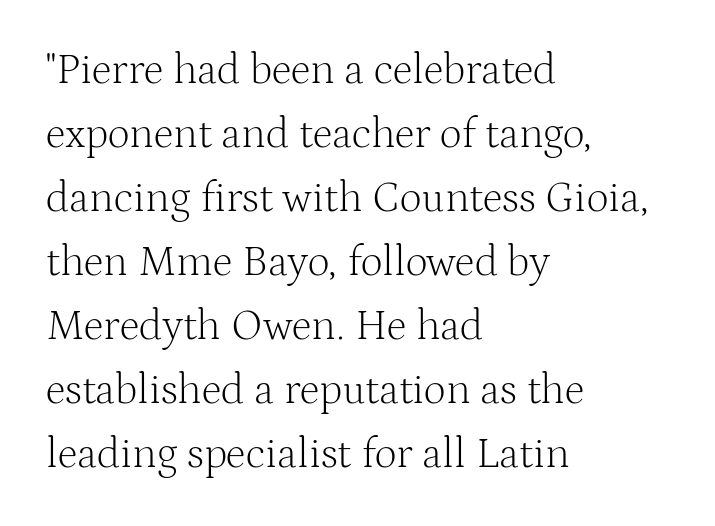
Q: Is the text bold? A: No.
Q: Is the text italic (slanted)? A: No, it is upright.
Q: Is the typeface a serif or a sans-serif typeface? A: Serif.
Q: Is the text underlined? A: No.
Q: How is the paragraph aligned? A: Left-aligned.
Q: Is the spacing between letters normal or unusually wide? A: Normal.
Q: Is the spacing between lines tight, normal or loose? A: Normal.
Q: Width (condensed, normal, or wide)? A: Normal.
Q: Stroke contrast? A: Medium.
Q: x-height? A: Medium.
Q: Monospaced? A: No.
